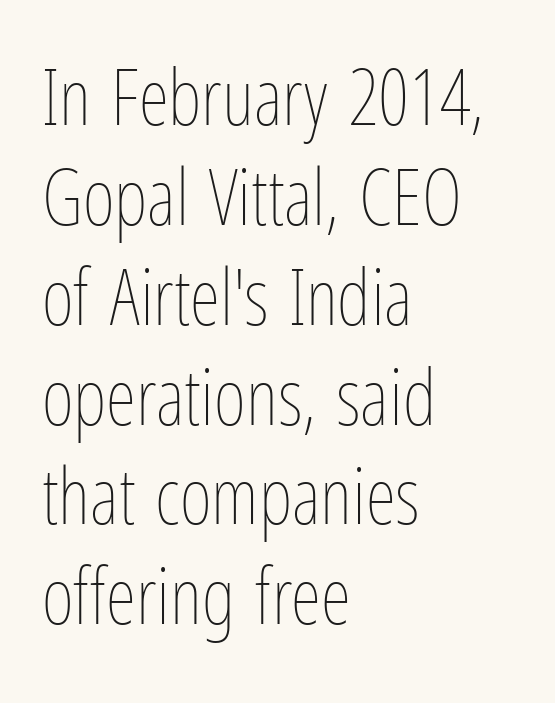
The image shows 78 px thin, condensed type, upright; set left-aligned, normal line spacing (1.28x), normal letter spacing, not underlined; low stroke contrast and a medium x-height.
